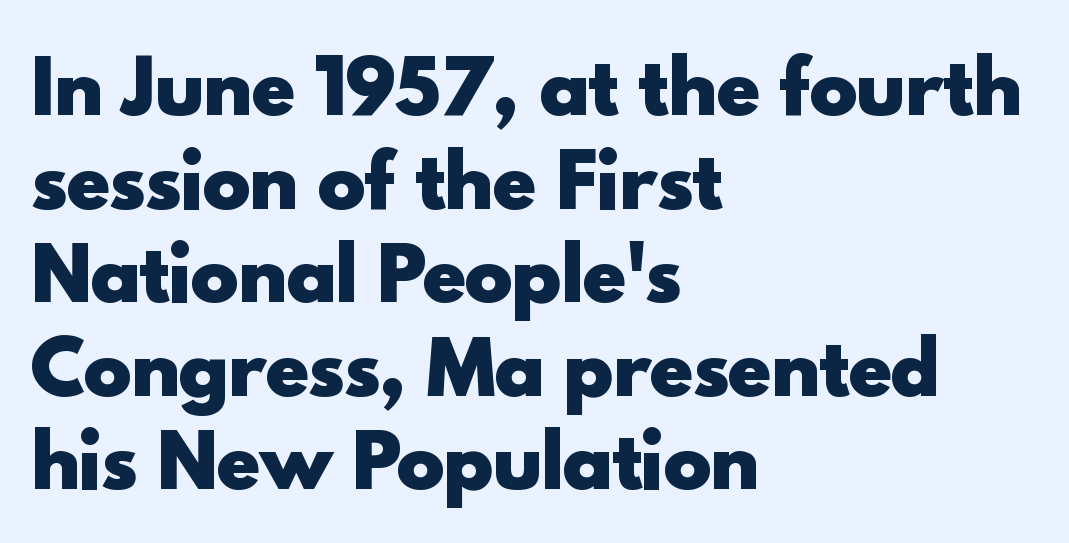
{"serif": "no", "italic": "no", "bold": "yes", "weight": "heavy", "width": "normal", "x_height": "small", "monospaced": "no", "underline": "no", "align": "left", "line_spacing": "normal", "line_spacing_ratio": 1.3, "letter_spacing": "normal", "letter_spacing_em": 0.0, "glyph_px": 72}
